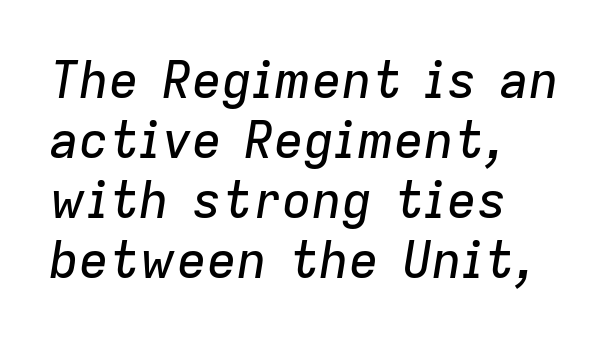
Compared with a centered layout, this one pins lines to the left instead. Spacing verdict: proportional, widths tailored to each character. Beneath every word, the page is bare. Rendered with sloped, italic letterforms. Glyph-to-glyph distance matches everyday printed text.
